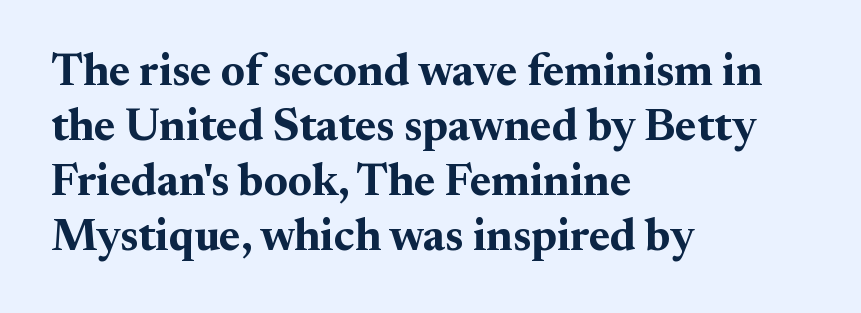
The image shows 45 px bold serif type, upright; set left-aligned, line spacing 1.22x, normal letter spacing, not underlined; medium stroke contrast and a small x-height.
